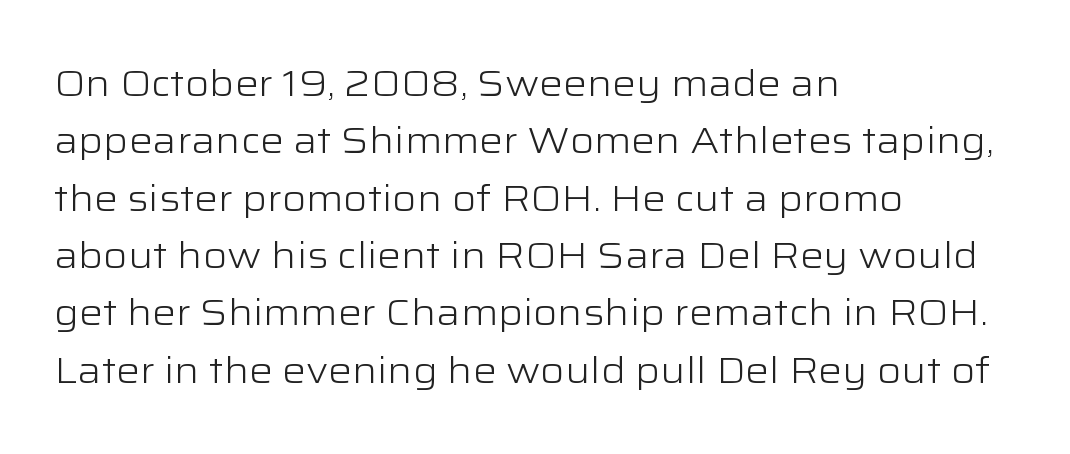
{"serif": "no", "italic": "no", "bold": "no", "weight": "light", "width": "wide", "stroke_contrast": "low", "x_height": "medium", "monospaced": "no", "underline": "no", "align": "left", "line_spacing": "normal", "line_spacing_ratio": 1.55, "letter_spacing": "normal", "letter_spacing_em": 0.0, "glyph_px": 37}
